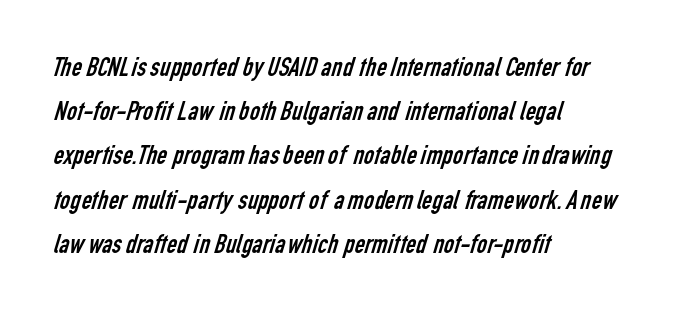
Stroke terminals: plain, sans-serif. One-word summary of the alignment: left. The passage shown is not underscored anywhere. No letter is thick-stroked: the sample isn't bold. The line-height multiplier appears to be the usual default. This rendering leaves character spacing at its baseline value.
